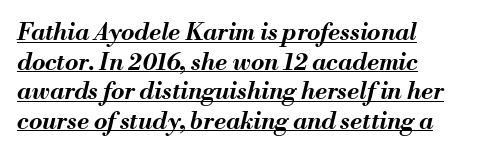
Q: Is the text bold? A: Yes.
Q: Is the text italic (slanted)? A: Yes, it leans right by about 13 degrees.
Q: Is the text underlined? A: Yes.
Q: How is the paragraph aligned? A: Left-aligned.
Q: Is the spacing between letters normal or unusually wide? A: Normal.
